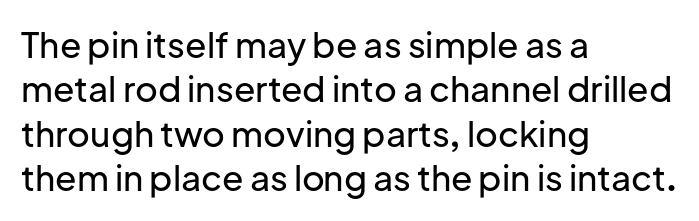
The image shows 35 px sans-serif type, upright; set left-aligned, normal line spacing (1.27x), normal letter spacing, not underlined; low stroke contrast and a medium x-height.
